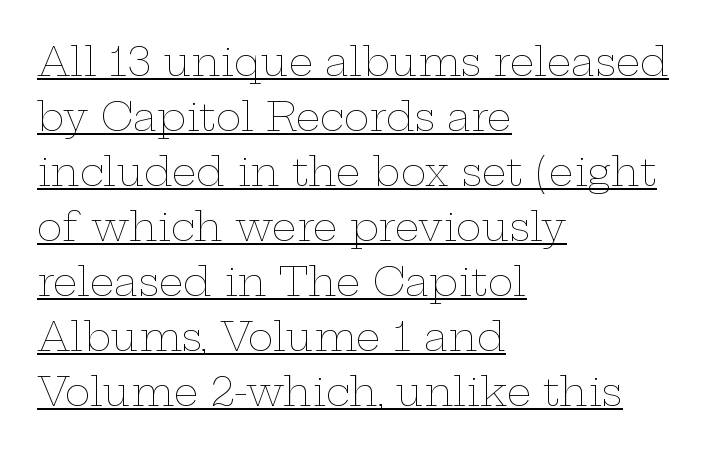
Horizontal bands of white between lines are of average thickness. Line starts are locked; line ends wander. The lettering stays uniformly vertical, giving the passage a roman look. Compared with a typical body face, this is equally light or lighter still. You could call the tracking neutral — neither tight nor loose.
